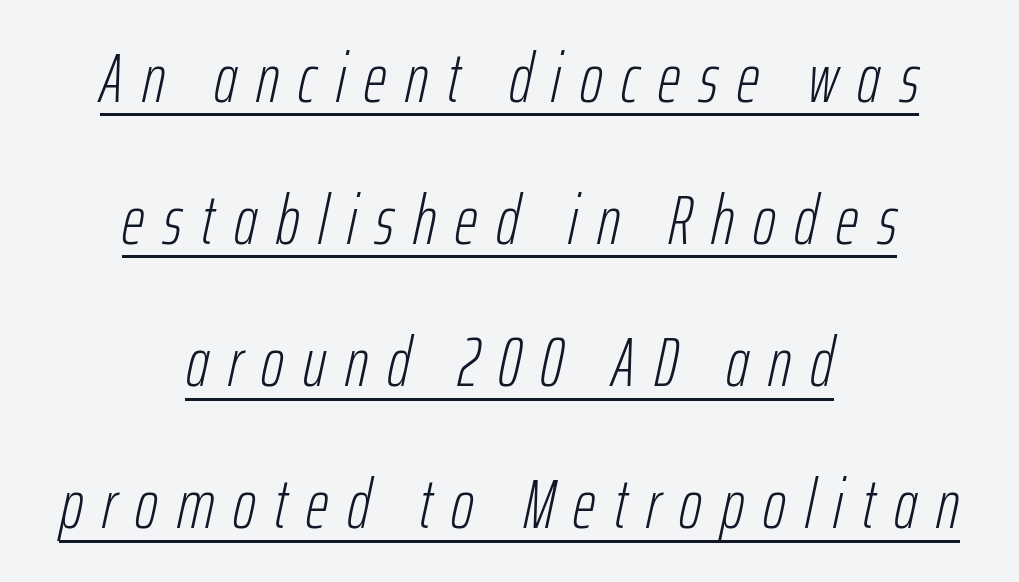
Q: Is the text bold? A: No.
Q: Is the text italic (slanted)? A: Yes, it leans right by about 12 degrees.
Q: Is the text underlined? A: Yes.
Q: How is the paragraph aligned? A: Centered.
Q: Is the spacing between letters normal or unusually wide? A: Unusually wide.
Q: Is the spacing between lines tight, normal or loose? A: Loose.
Q: Width (condensed, normal, or wide)? A: Condensed.
Q: Stroke contrast? A: Low.
Q: x-height? A: Medium.
Q: Monospaced? A: No.
